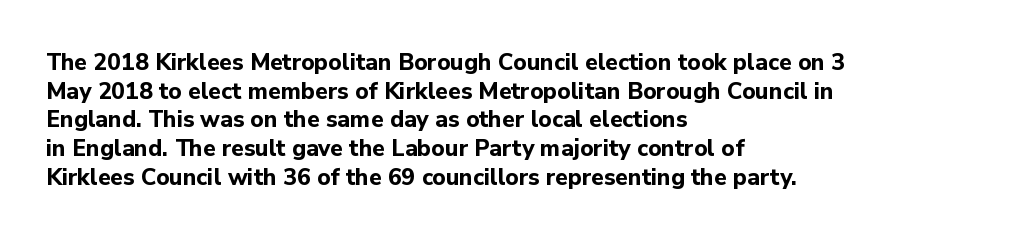
Q: Is the text bold? A: Yes.
Q: Is the text italic (slanted)? A: No, it is upright.
Q: Is the text underlined? A: No.
Q: How is the paragraph aligned? A: Left-aligned.
Q: Is the spacing between letters normal or unusually wide? A: Normal.
Q: Is the spacing between lines tight, normal or loose? A: Normal.
